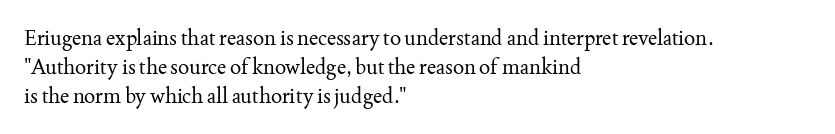
Q: Is the text bold? A: No.
Q: Is the text italic (slanted)? A: No, it is upright.
Q: Is the text underlined? A: No.
Q: How is the paragraph aligned? A: Left-aligned.
Q: Is the spacing between letters normal or unusually wide? A: Normal.
Q: Is the spacing between lines tight, normal or loose? A: Normal.
